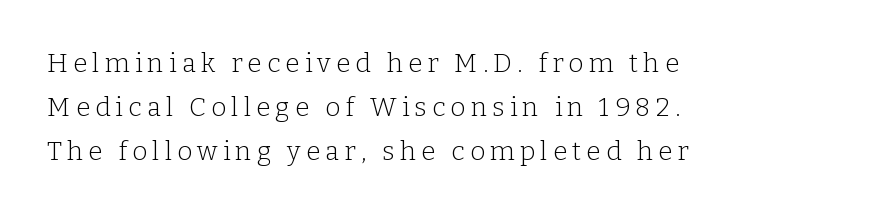
Q: Is the text bold? A: No.
Q: Is the text italic (slanted)? A: No, it is upright.
Q: Is the text underlined? A: No.
Q: How is the paragraph aligned? A: Left-aligned.
Q: Is the spacing between letters normal or unusually wide? A: Unusually wide.
Q: Is the spacing between lines tight, normal or loose? A: Normal.
